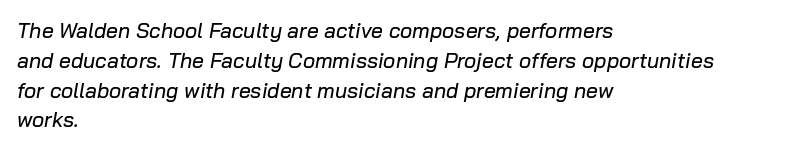
The image shows 21 px text type, italic (leaning right); set left-aligned, normal line spacing (1.42x), normal letter spacing, not underlined.
